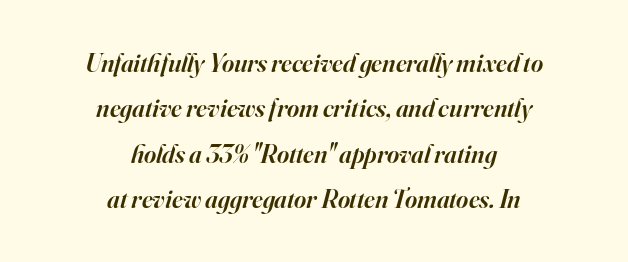
Q: Is the text bold? A: Semi-bold.
Q: Is the text italic (slanted)? A: Yes, it leans right by about 16 degrees.
Q: Is the text underlined? A: No.
Q: How is the paragraph aligned? A: Centered.
Q: Is the spacing between letters normal or unusually wide? A: Normal.
